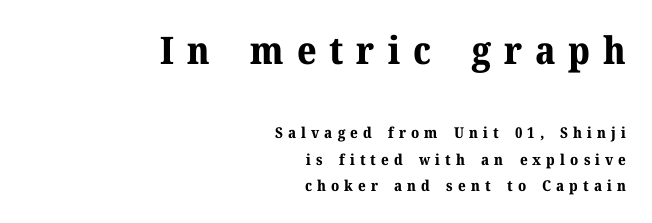
Q: Is the text bold? A: Yes.
Q: Is the text italic (slanted)? A: No, it is upright.
Q: Is the typeface a serif or a sans-serif typeface? A: Serif.
Q: Is the text underlined? A: No.
Q: How is the paragraph aligned? A: Right-aligned.
Q: Is the spacing between letters normal or unusually wide? A: Unusually wide.
Q: Which block of text is set in a larger size, the first (top) or the second (bottom)? A: The first (top) one.
Q: Width (condensed, normal, or wide)? A: Normal.
Q: Stroke contrast? A: Medium.
Q: x-height? A: Medium.
Q: Monospaced? A: No.
